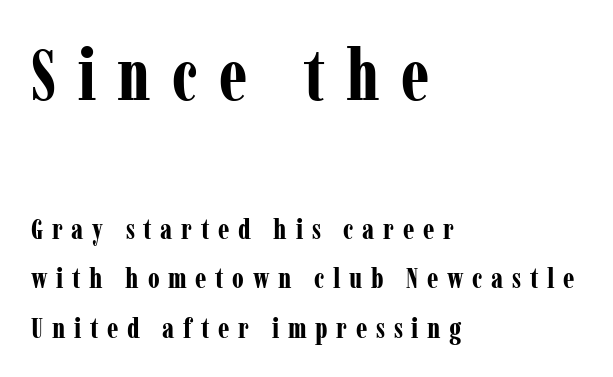
The image shows 72 px bold, condensed serif type, upright; set left-aligned, normal line spacing (1.7x), unusually wide letter spacing (+0.3 em), not underlined; the first (top) block is 2.48x larger; low stroke contrast and a medium x-height.
